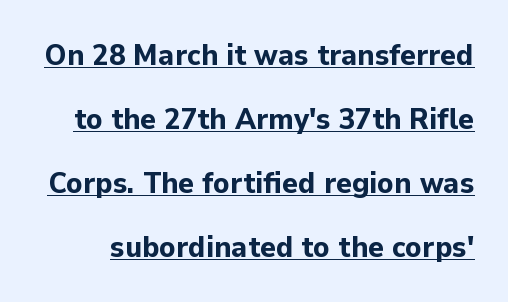
Q: Is the text bold? A: Yes.
Q: Is the text italic (slanted)? A: No, it is upright.
Q: Is the typeface a serif or a sans-serif typeface? A: Sans-serif.
Q: Is the text underlined? A: Yes.
Q: Is the spacing between letters normal or unusually wide? A: Normal.
Q: Is the spacing between lines tight, normal or loose? A: Loose.
Q: Width (condensed, normal, or wide)? A: Normal.
Q: Stroke contrast? A: Low.
Q: x-height? A: Medium.
Q: Monospaced? A: No.
